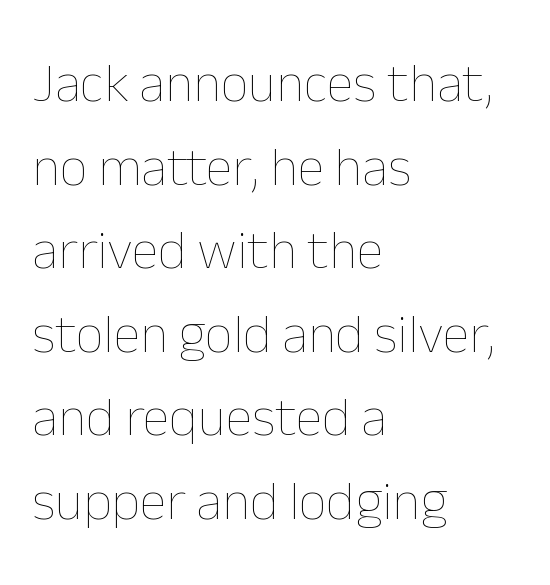
The image shows 55 px thin type, upright; set left-aligned, normal line spacing (1.52x), normal letter spacing, not underlined; low stroke contrast and a medium x-height.
